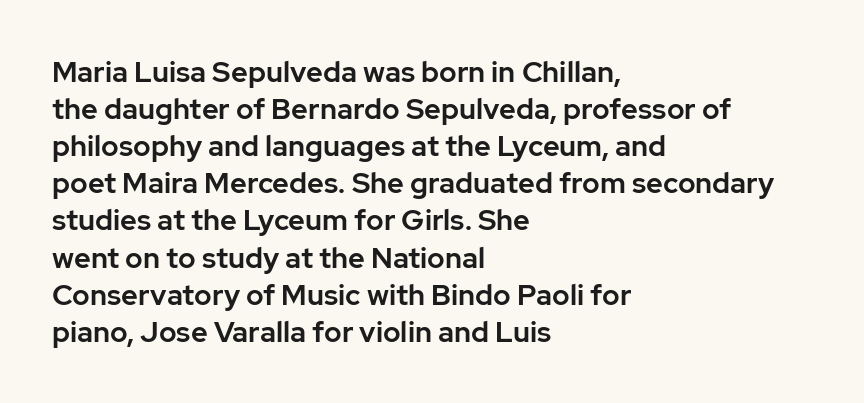
The image shows 29 px sans-serif type, upright; set left-aligned, normal line spacing (1.28x), normal letter spacing, not underlined; low stroke contrast and a medium x-height.
